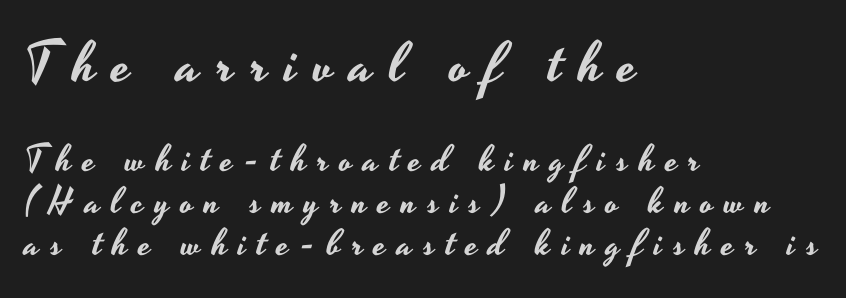
Q: Is the text italic (slanted)? A: Yes.
Q: Is the typeface a serif or a sans-serif typeface? A: Sans-serif.
Q: Is the text underlined? A: No.
Q: How is the paragraph aligned? A: Left-aligned.
Q: Is the spacing between letters normal or unusually wide? A: Unusually wide.
Q: Is the spacing between lines tight, normal or loose? A: Tight.
Q: Which block of text is set in a larger size, the first (top) or the second (bottom)? A: The first (top) one.
Q: Width (condensed, normal, or wide)? A: Wide.
Q: Stroke contrast? A: Low.
Q: x-height? A: Small.
Q: Monospaced? A: No.
